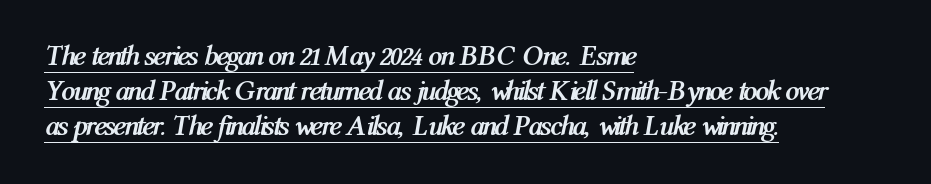
The image shows 28 px semibold, condensed type, italic (leaning right); set left-aligned, normal line spacing (1.25x), normal letter spacing, underlined; medium stroke contrast and a medium x-height.
